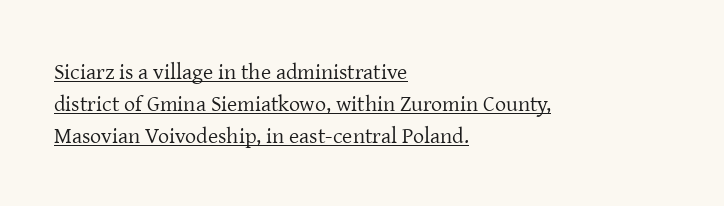
The image shows 22 px text type, upright; set left-aligned, normal line spacing (1.45x), normal letter spacing, underlined.
